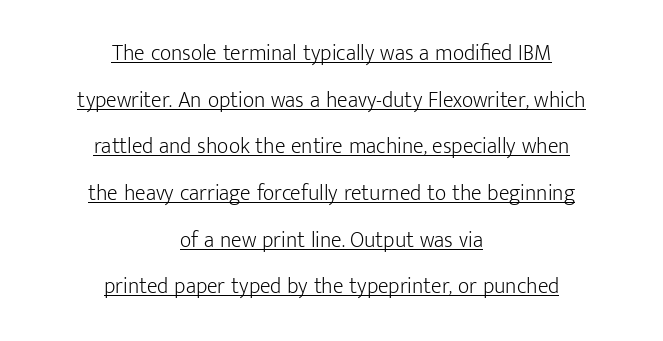
{"italic": "no", "bold": "no", "underline": "yes", "align": "center", "line_spacing": "loose", "line_spacing_ratio": 2.12, "letter_spacing": "normal", "letter_spacing_em": 0.0, "glyph_px": 22}
